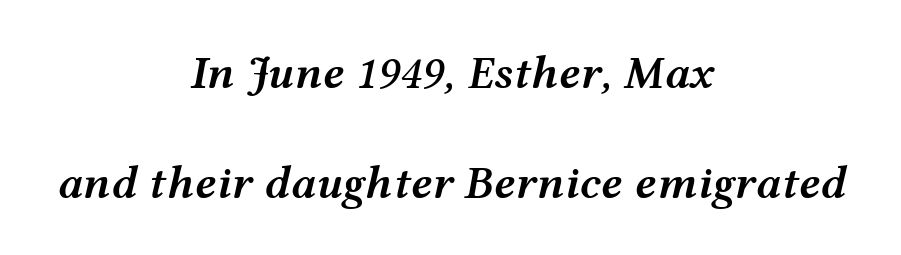
{"italic": "yes", "lean": "right", "slant_degrees": 12, "bold": "semi", "weight": "semibold", "width": "wide", "stroke_contrast": "medium", "x_height": "medium", "monospaced": "no", "underline": "no", "align": "center", "line_spacing": "loose", "line_spacing_ratio": 2.34, "letter_spacing": "normal", "letter_spacing_em": 0.0, "glyph_px": 47}
